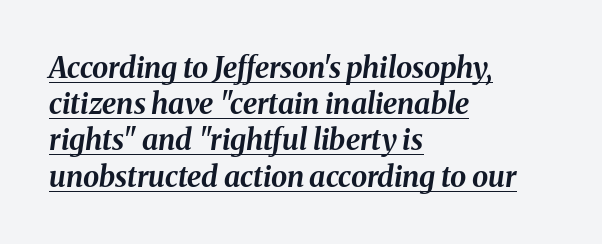
The space between consecutive lines is moderate. These lines keep a tight, regular rhythm from letter to letter. Like a heading marked for emphasis, these lines bear an underscore. Compared with ordinary roman type, these characters are visibly tilted. A dark, heavy texture on the line: the type is bold.
